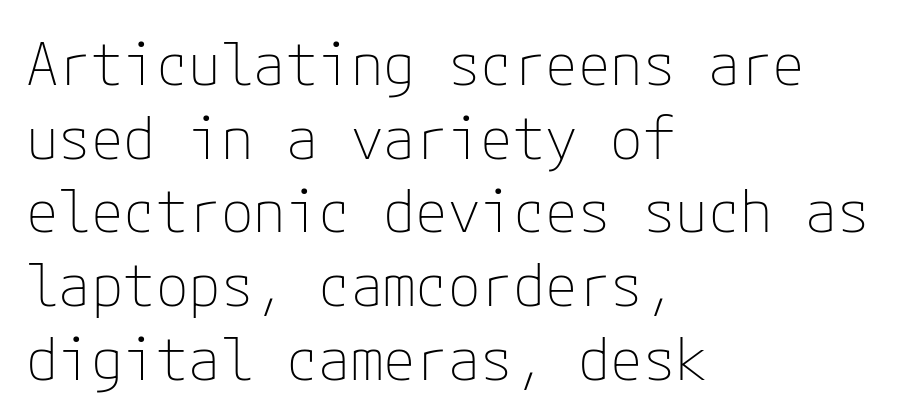
{"serif": "no", "italic": "no", "bold": "no", "weight": "thin", "width": "normal", "stroke_contrast": "low", "x_height": "medium", "underline": "no", "align": "left", "line_spacing": "normal", "line_spacing_ratio": 1.25, "letter_spacing": "normal", "letter_spacing_em": 0.0, "glyph_px": 59}
